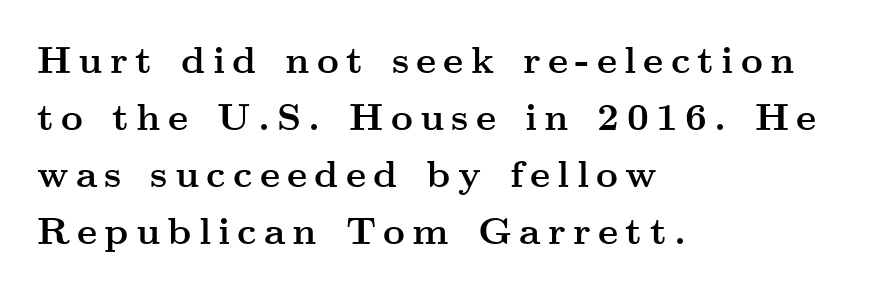
The image shows 38 px semibold, wide serif type, upright; set left-aligned, normal line spacing (1.5x), not underlined; medium stroke contrast and a small x-height.
